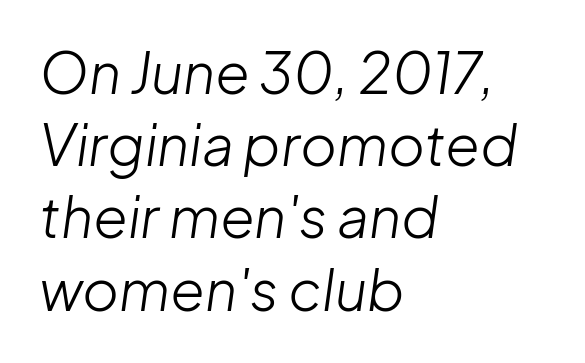
{"italic": "yes", "lean": "right", "slant_degrees": 8, "bold": "no", "weight": "light", "width": "normal", "stroke_contrast": "low", "x_height": "medium", "monospaced": "no", "underline": "no", "align": "left", "line_spacing": "normal", "line_spacing_ratio": 1.29, "letter_spacing": "normal", "letter_spacing_em": 0.0, "glyph_px": 56}
